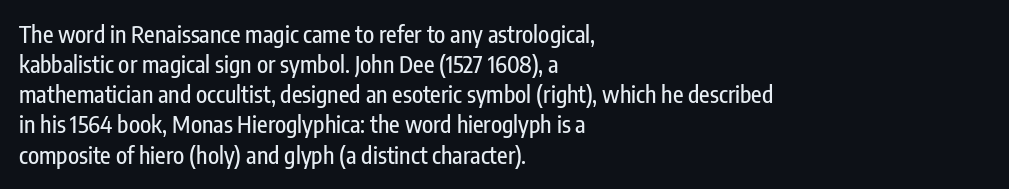
The image shows 23 px text type, upright; set left-aligned, normal line spacing (1.31x), normal letter spacing, not underlined.
